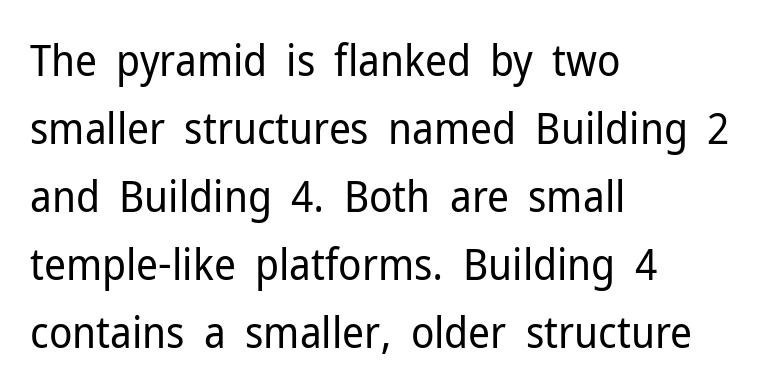
{"serif": "no", "italic": "no", "bold": "no", "weight": "regular", "width": "normal", "stroke_contrast": "low", "x_height": "medium", "monospaced": "no", "underline": "no", "align": "left", "line_spacing": "normal", "line_spacing_ratio": 1.58, "letter_spacing": "normal", "letter_spacing_em": 0.0, "glyph_px": 43}
